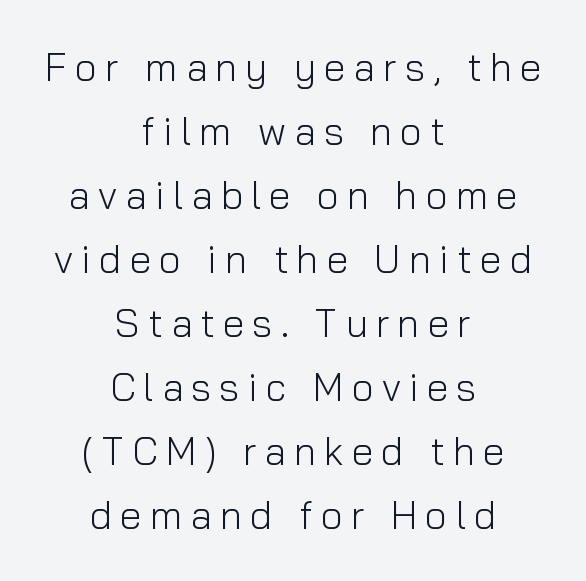
{"serif": "no", "italic": "no", "bold": "no", "weight": "light", "width": "normal", "stroke_contrast": "low", "x_height": "medium", "monospaced": "no", "underline": "no", "align": "center", "line_spacing": "normal", "line_spacing_ratio": 1.64, "letter_spacing": "wide", "letter_spacing_em": 0.21, "glyph_px": 39}
